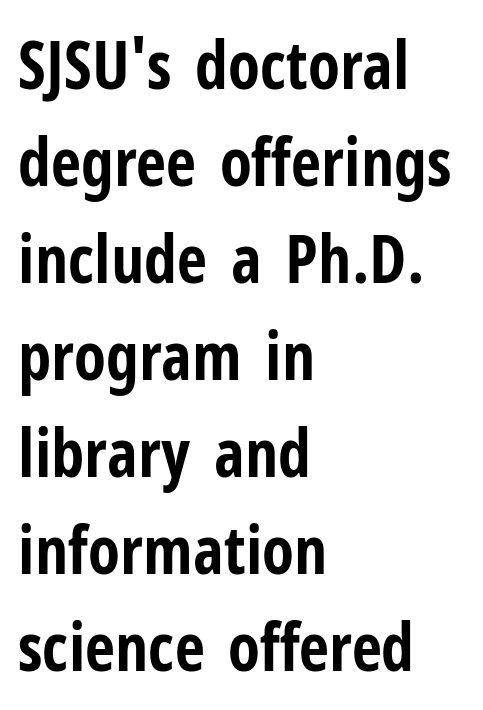
Q: Is the text bold? A: Yes.
Q: Is the text italic (slanted)? A: No, it is upright.
Q: Is the typeface a serif or a sans-serif typeface? A: Sans-serif.
Q: Is the text underlined? A: No.
Q: How is the paragraph aligned? A: Left-aligned.
Q: Is the spacing between letters normal or unusually wide? A: Normal.
Q: Is the spacing between lines tight, normal or loose? A: Normal.
Q: Width (condensed, normal, or wide)? A: Condensed.
Q: Stroke contrast? A: Low.
Q: x-height? A: Medium.
Q: Monospaced? A: No.
